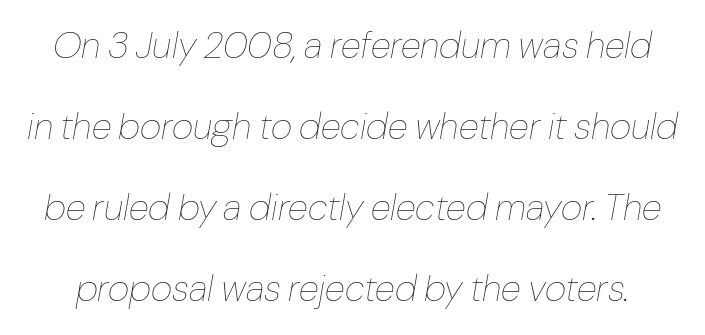
Q: Is the text bold? A: No.
Q: Is the text italic (slanted)? A: Yes, it leans right by about 10 degrees.
Q: Is the text underlined? A: No.
Q: Is the spacing between letters normal or unusually wide? A: Normal.
Q: Is the spacing between lines tight, normal or loose? A: Loose.
Q: Width (condensed, normal, or wide)? A: Normal.
Q: Stroke contrast? A: Low.
Q: x-height? A: Medium.
Q: Monospaced? A: No.
